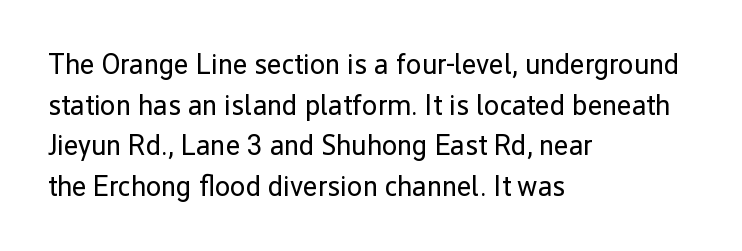
Q: Is the text bold? A: No.
Q: Is the text italic (slanted)? A: No, it is upright.
Q: Is the typeface a serif or a sans-serif typeface? A: Sans-serif.
Q: Is the text underlined? A: No.
Q: How is the paragraph aligned? A: Left-aligned.
Q: Is the spacing between letters normal or unusually wide? A: Normal.
Q: Is the spacing between lines tight, normal or loose? A: Normal.
Q: Width (condensed, normal, or wide)? A: Normal.
Q: Stroke contrast? A: Low.
Q: x-height? A: Medium.
Q: Monospaced? A: No.
